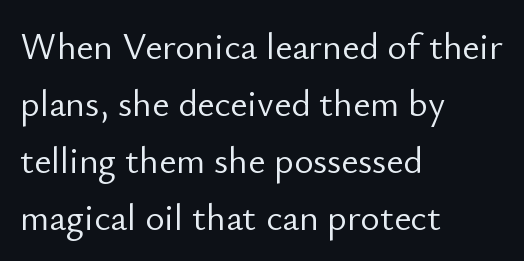
{"serif": "no", "italic": "no", "bold": "no", "weight": "light", "width": "normal", "stroke_contrast": "low", "x_height": "small", "monospaced": "no", "underline": "no", "align": "left", "line_spacing": "normal", "line_spacing_ratio": 1.54, "letter_spacing": "normal", "letter_spacing_em": 0.0, "glyph_px": 37}
